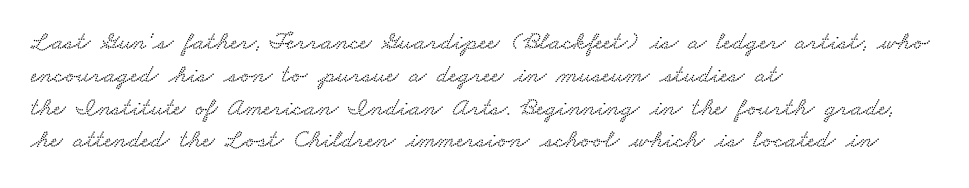
The image shows 26 px text type; set left-aligned, normal line spacing (1.26x), normal letter spacing, not underlined.
